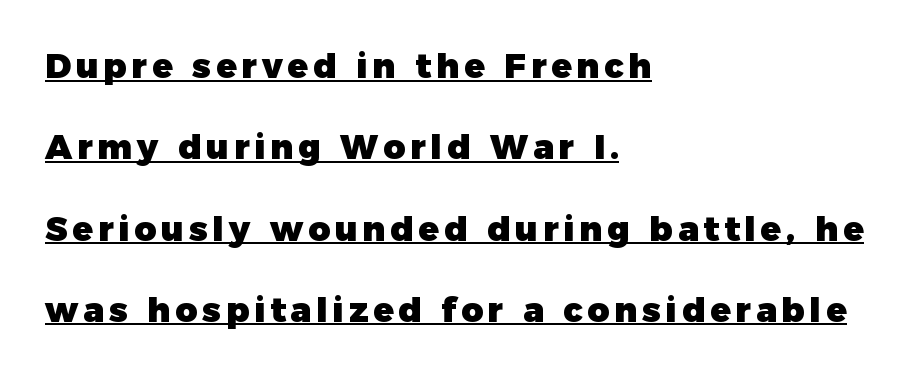
{"serif": "no", "italic": "no", "bold": "yes", "weight": "heavy", "width": "normal", "stroke_contrast": "low", "x_height": "medium", "monospaced": "no", "underline": "yes", "align": "left", "line_spacing": "loose", "line_spacing_ratio": 2.39, "glyph_px": 34}
